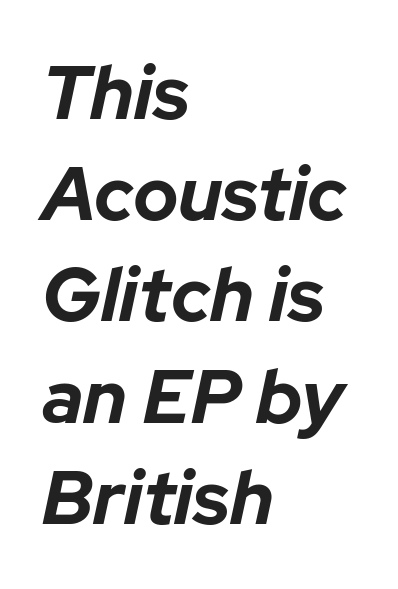
Each word holds together tightly as a unit, with standard inter-letter gaps. Nobody drew a line under any word here. These lines stack with their left ends in a neat column. The passage shown is typed in a proportional face where columns would drift. Yep, that's italic — everything's leaning. Set as a true bold cut, around the 700 mark.
